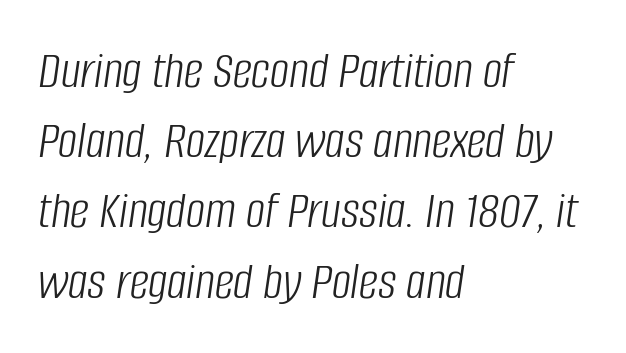
Q: Is the text bold? A: No.
Q: Is the text italic (slanted)? A: Yes, it leans right by about 8 degrees.
Q: Is the text underlined? A: No.
Q: How is the paragraph aligned? A: Left-aligned.
Q: Is the spacing between letters normal or unusually wide? A: Normal.
Q: Is the spacing between lines tight, normal or loose? A: Normal.
Q: Width (condensed, normal, or wide)? A: Condensed.
Q: Stroke contrast? A: Low.
Q: x-height? A: Large.
Q: Monospaced? A: No.
